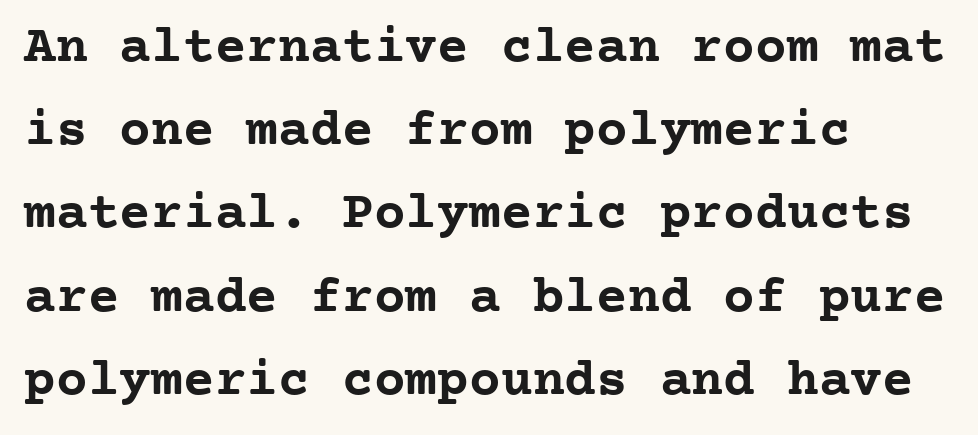
{"serif": "yes", "italic": "no", "bold": "yes", "weight": "semibold", "width": "normal", "stroke_contrast": "low", "x_height": "medium", "monospaced": "yes", "underline": "no", "align": "left", "line_spacing": "normal", "line_spacing_ratio": 1.57, "letter_spacing": "normal", "letter_spacing_em": 0.0, "glyph_px": 53}
